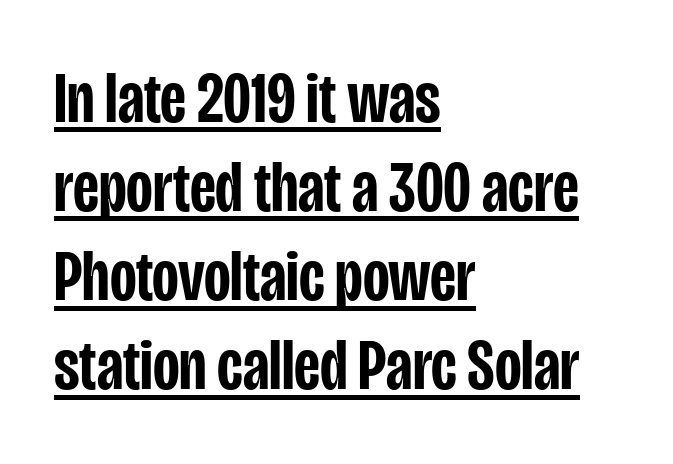
{"serif": "no", "italic": "no", "bold": "semi", "weight": "semibold", "width": "condensed", "stroke_contrast": "low", "x_height": "large", "monospaced": "no", "underline": "yes", "align": "left", "line_spacing_ratio": 1.22, "letter_spacing": "normal", "letter_spacing_em": 0.0, "glyph_px": 73}
